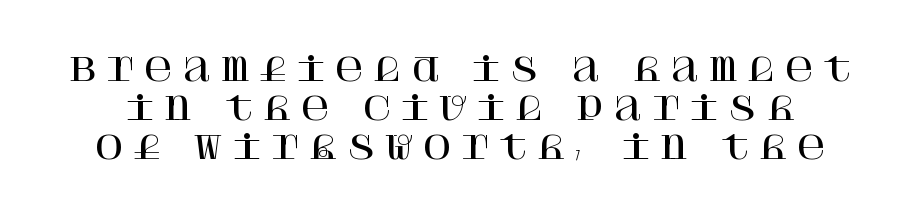
The image shows 32 px serif type, upright; set line spacing 1.22x, unusually wide letter spacing (+0.26 em), not underlined; high stroke contrast and a large x-height.
